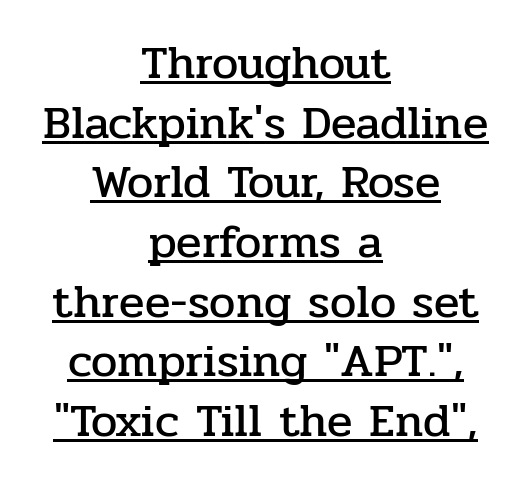
{"serif": "yes", "italic": "no", "width": "normal", "stroke_contrast": "low", "x_height": "medium", "monospaced": "no", "underline": "yes", "align": "center", "line_spacing": "normal", "line_spacing_ratio": 1.27, "letter_spacing": "normal", "letter_spacing_em": 0.0, "glyph_px": 47}
